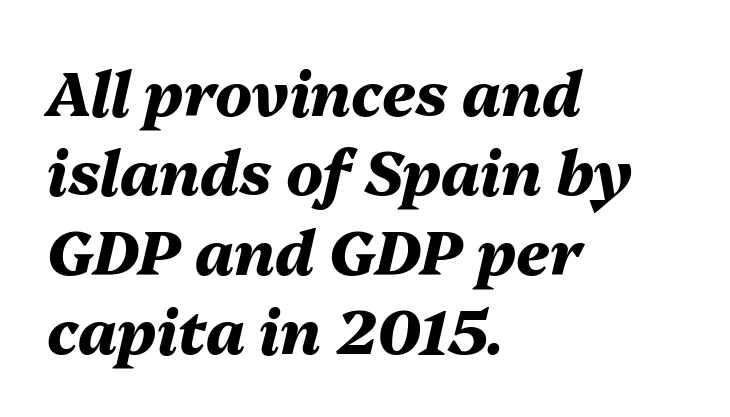
In terms of leading, this rendering sits right in the middle. Observe the lean: these are italic letterforms. Do the characters align in a grid? No, the font is proportional. Layout note: lines flush left.
